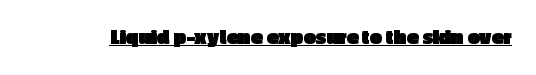
{"italic": "no", "bold": "yes", "underline": "yes", "letter_spacing": "normal", "letter_spacing_em": 0.0, "glyph_px": 22}
